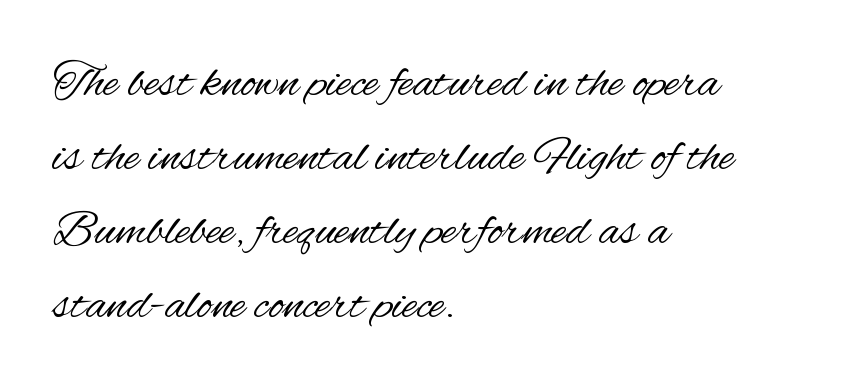
Whoever set this chose a conventional vertical rhythm. Stroke terminals: plain, sans-serif. Compared with a typical body face, this is equally light or lighter still. Each letter keeps its own natural width here, so spacing adapts to shape. The passage shown has conventional tracking throughout.
